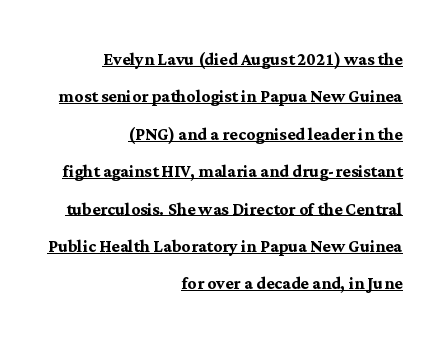
Q: Is the text bold? A: Yes.
Q: Is the text italic (slanted)? A: No, it is upright.
Q: Is the text underlined? A: Yes.
Q: How is the paragraph aligned? A: Right-aligned.
Q: Is the spacing between letters normal or unusually wide? A: Normal.
Q: Is the spacing between lines tight, normal or loose? A: Normal.
